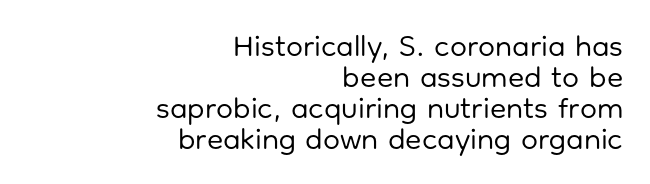
{"serif": "no", "italic": "no", "bold": "no", "weight": "regular", "width": "normal", "stroke_contrast": "low", "x_height": "medium", "monospaced": "no", "underline": "no", "align": "right", "line_spacing": "tight", "line_spacing_ratio": 1.03, "letter_spacing": "normal", "letter_spacing_em": 0.0, "glyph_px": 30}
